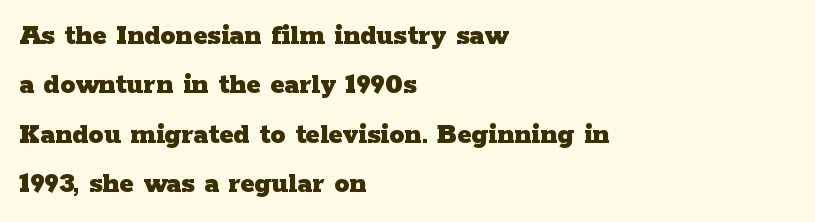
{"serif": "yes", "italic": "no", "bold": "yes", "weight": "heavy", "width": "wide", "stroke_contrast": "low", "x_height": "medium", "monospaced": "no", "underline": "no", "align": "left", "line_spacing": "normal", "line_spacing_ratio": 1.65, "letter_spacing": "normal", "letter_spacing_em": 0.0, "glyph_px": 30}
